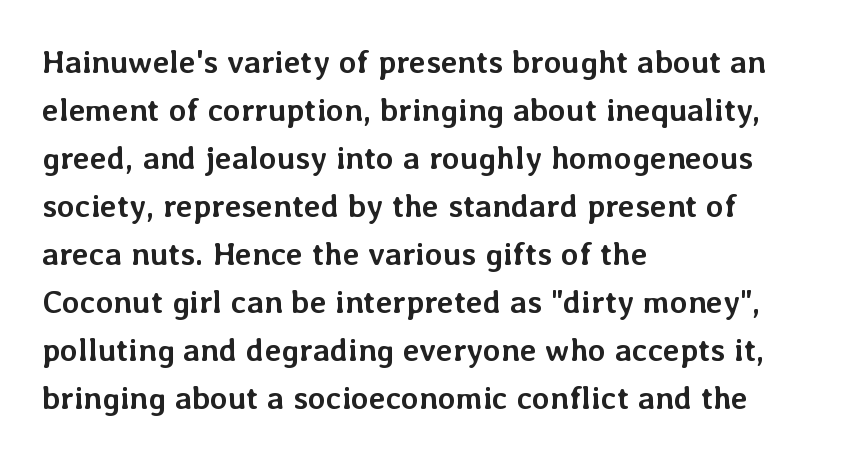
{"italic": "no", "bold": "yes", "weight": "semibold", "width": "normal", "stroke_contrast": "low", "x_height": "medium", "monospaced": "no", "underline": "no", "align": "left", "line_spacing": "normal", "line_spacing_ratio": 1.5, "letter_spacing": "normal", "letter_spacing_em": 0.0, "glyph_px": 32}
